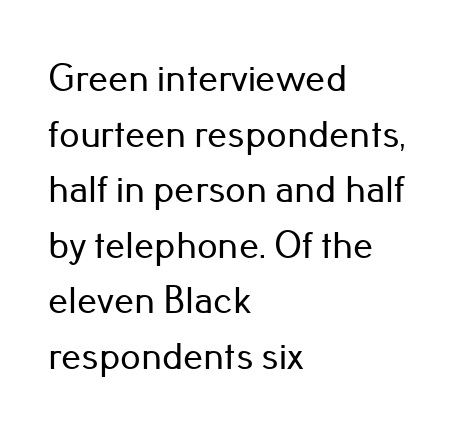
{"serif": "no", "italic": "no", "width": "normal", "stroke_contrast": "low", "x_height": "small", "monospaced": "no", "underline": "no", "align": "left", "line_spacing": "normal", "line_spacing_ratio": 1.39, "letter_spacing": "normal", "letter_spacing_em": 0.0, "glyph_px": 40}
